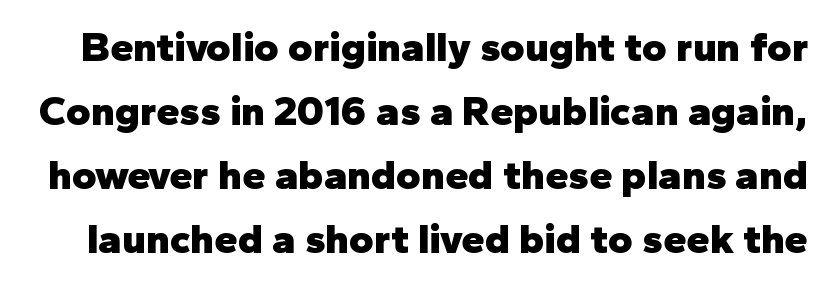
Q: Is the text bold? A: Yes.
Q: Is the text italic (slanted)? A: No, it is upright.
Q: Is the typeface a serif or a sans-serif typeface? A: Sans-serif.
Q: Is the text underlined? A: No.
Q: Is the spacing between letters normal or unusually wide? A: Normal.
Q: Is the spacing between lines tight, normal or loose? A: Normal.
Q: Width (condensed, normal, or wide)? A: Normal.
Q: Stroke contrast? A: Low.
Q: x-height? A: Medium.
Q: Monospaced? A: No.
